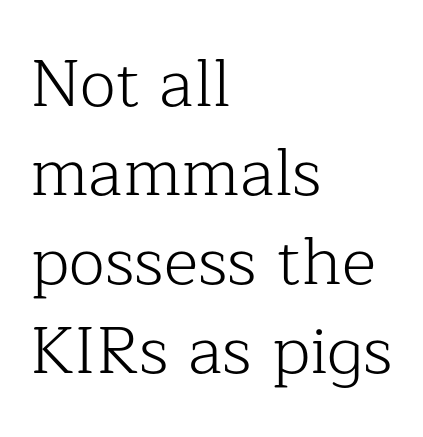
The string is rendered with underlining switched off. A typesetter would call this zero additional tracking. Does the copy run flush right? No — it runs flush left. A typesetter would label this face a serif.
